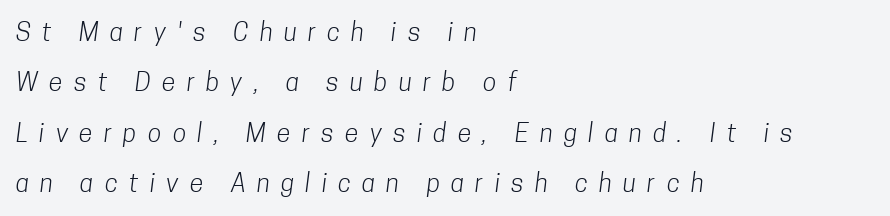
The image shows 25 px text type; set left-aligned, loose line spacing (2.02x), unusually wide letter spacing (+0.45 em), not underlined.
